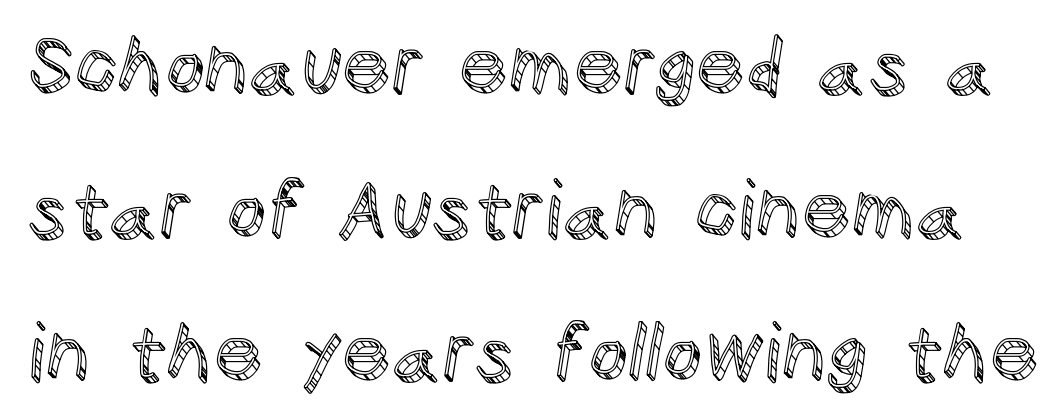
Descenders hang freely into open space. The letters advance in unequal steps, a hallmark of proportional type. These lines keep a tight, regular rhythm from letter to letter.
